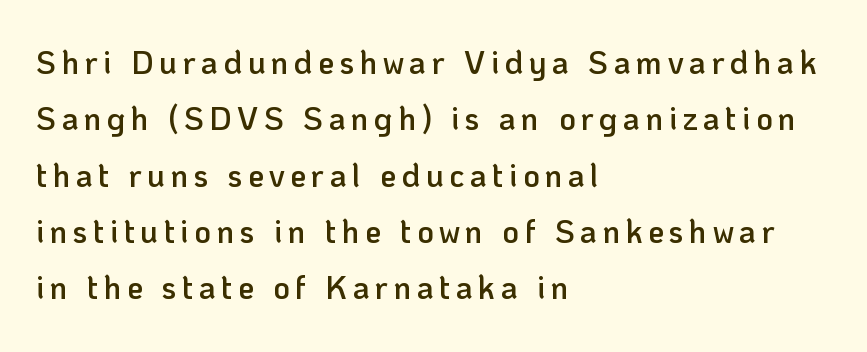
The gap between lines stays unmarked. Casual observation: everything's shoved over to the left. The font family rendered here belongs to the sans-serif group. Summary of weight: moderately heavy, a semibold. Ascenders rise straight up at ninety degrees.
